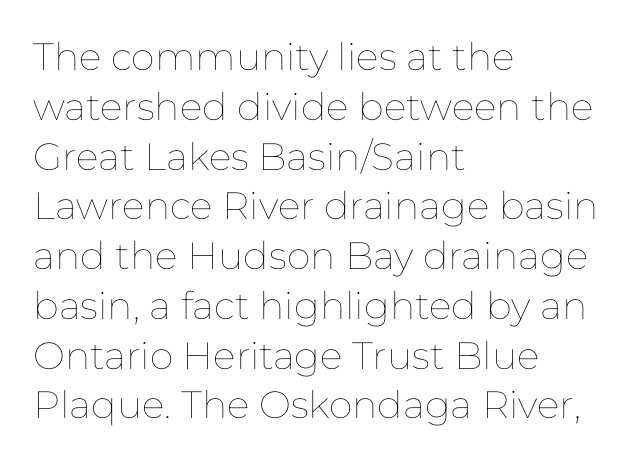
The designer left line spacing at the default. The letters stand straight up with perfectly vertical stems. The rendering anchors every line to the left-hand side. The passage shown is not underscored anywhere.
